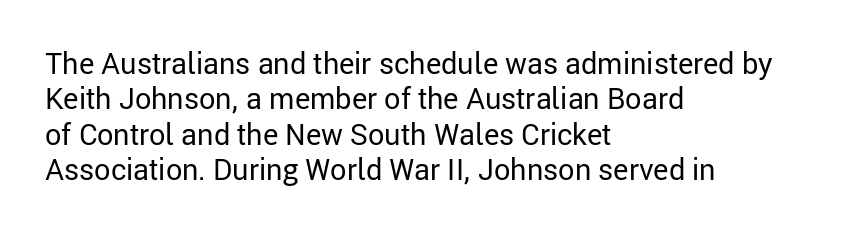
The image shows 29 px regular-weight sans-serif type, upright; set left-aligned, line spacing 1.22x, normal letter spacing, not underlined; low stroke contrast and a medium x-height.
